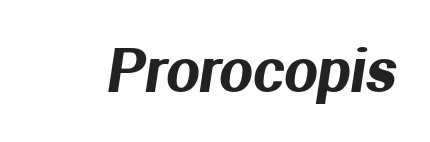
Q: Is the typeface a serif or a sans-serif typeface? A: Sans-serif.
Q: Is the text underlined? A: No.
Q: Is the spacing between letters normal or unusually wide? A: Normal.
Q: Width (condensed, normal, or wide)? A: Normal.
Q: Stroke contrast? A: Medium.
Q: x-height? A: Medium.
Q: Monospaced? A: No.
